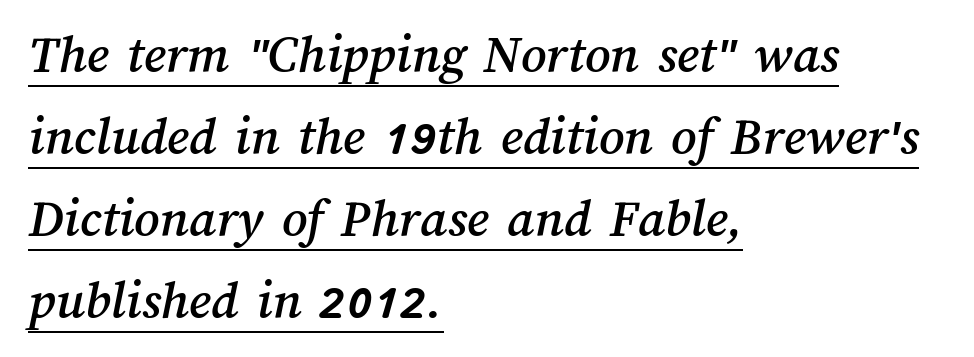
{"width": "normal", "stroke_contrast": "medium", "x_height": "medium", "monospaced": "no", "underline": "yes", "align": "left", "line_spacing": "normal", "line_spacing_ratio": 1.49, "letter_spacing": "normal", "letter_spacing_em": 0.0, "glyph_px": 55}
